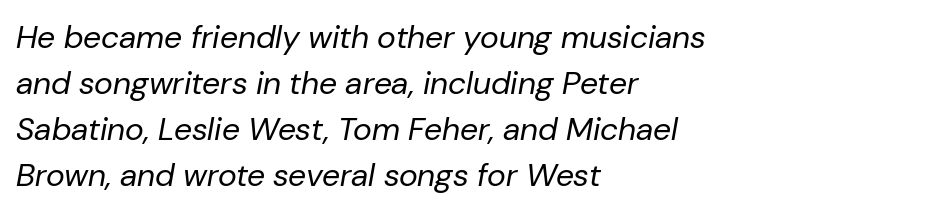
Q: Is the text bold? A: No.
Q: Is the text italic (slanted)? A: Yes, it leans right by about 10 degrees.
Q: Is the text underlined? A: No.
Q: How is the paragraph aligned? A: Left-aligned.
Q: Is the spacing between letters normal or unusually wide? A: Normal.
Q: Is the spacing between lines tight, normal or loose? A: Normal.
Q: Width (condensed, normal, or wide)? A: Normal.
Q: Stroke contrast? A: Low.
Q: x-height? A: Medium.
Q: Monospaced? A: No.
